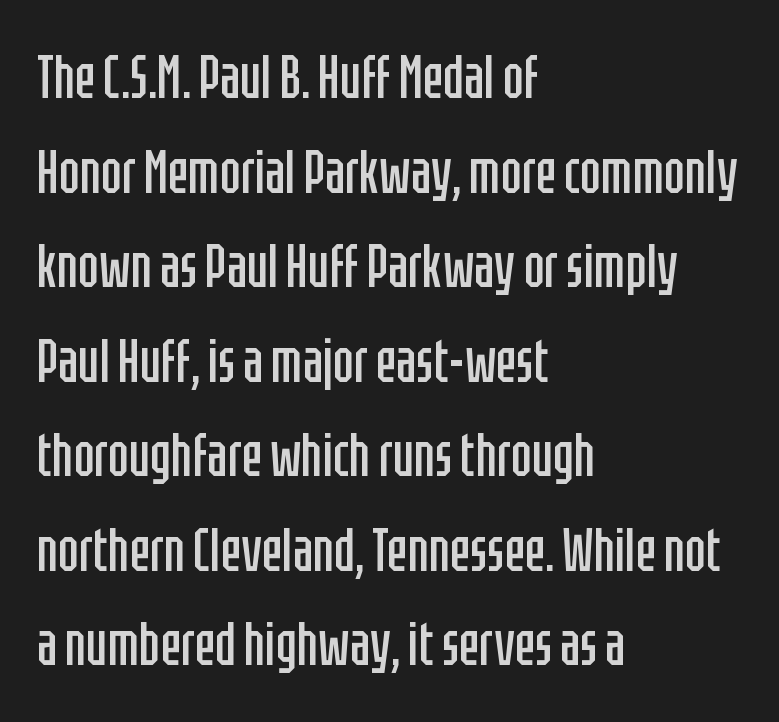
Stroke thickness stays within the range of a standard reading face or lighter. Compared with typical paragraphs, the rows here are spaced about the same. This is roman type, the default non-slanted kind. Examine the stroke ends and you'll find no serifs. This sample has the flowing, uneven cadence of proportional lettering. The words here are not underlined.
